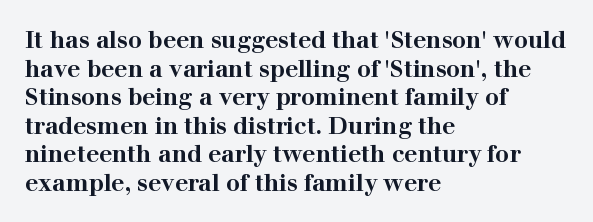
Every character sits straight up, as roman type does. Stroke thickness is high; the sample reads as a true bold. Inter-character spacing is left at the font's built-in metrics. Casual observation: everything's shoved over to the left. The specimen omits any rule beneath the text block's lines.
